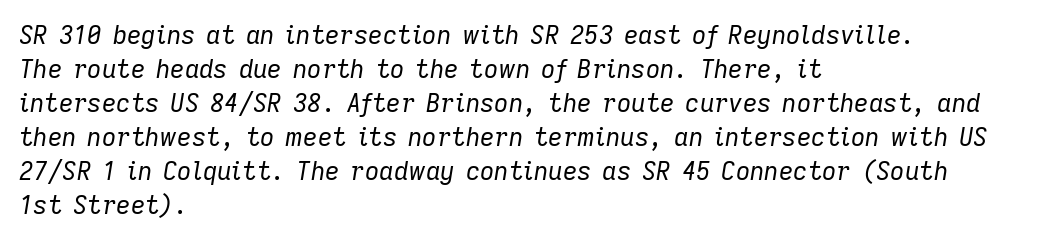
Q: Is the text bold? A: No.
Q: Is the text italic (slanted)? A: Yes, it leans right by about 9 degrees.
Q: Is the text underlined? A: No.
Q: How is the paragraph aligned? A: Left-aligned.
Q: Is the spacing between letters normal or unusually wide? A: Normal.
Q: Is the spacing between lines tight, normal or loose? A: Normal.
